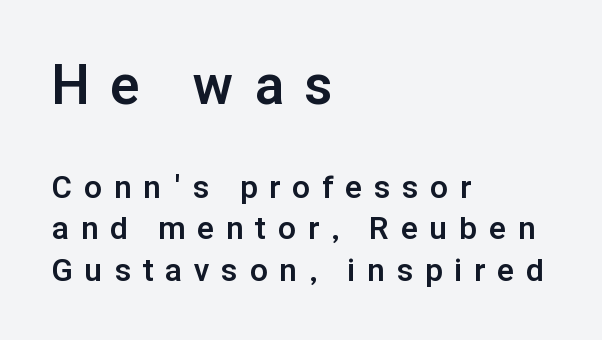
Note the varied advance widths — an 'i' is clearly narrower than an 'm'. Every character sits straight up, as roman type does. Leading: standard. A dark, heavy texture on the line: the type is bold. Serifs: no, the terminals of the letterforms are clean. Compared with a centered layout, this one pins lines to the left instead.
